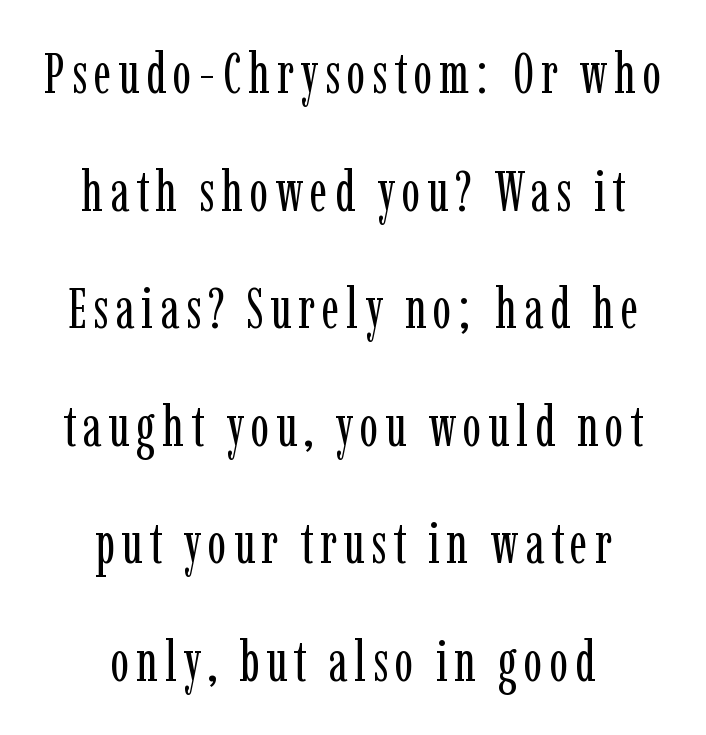
The image shows 56 px regular-weight, condensed serif type, upright; set centered, loose line spacing (2.1x), not underlined; low stroke contrast and a medium x-height.
